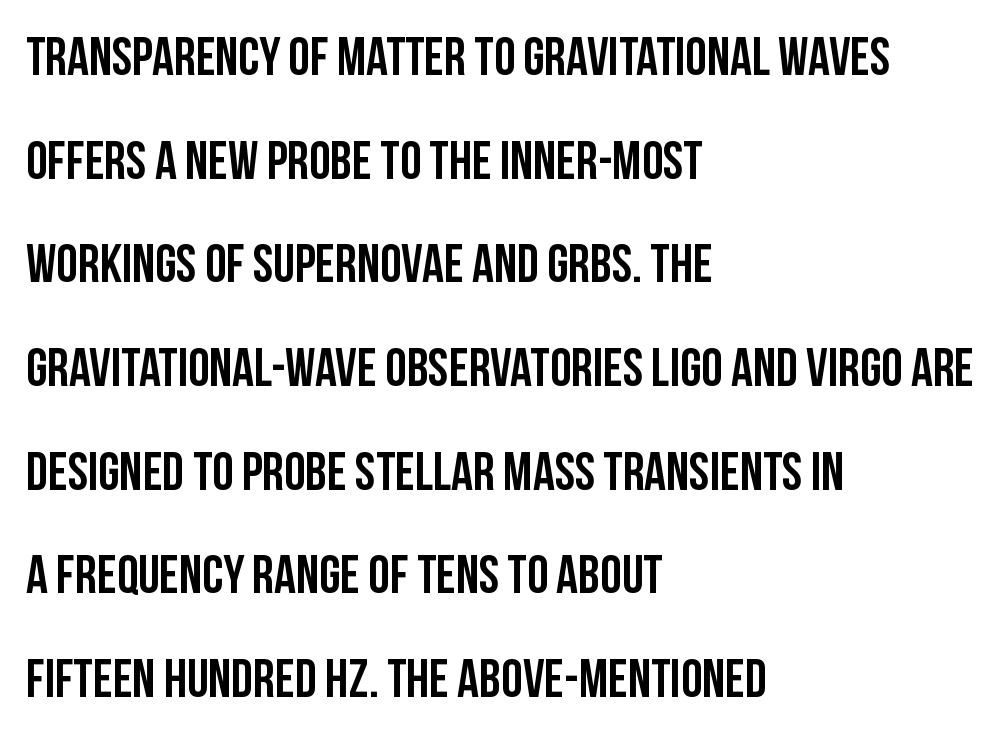
{"serif": "no", "italic": "no", "width": "condensed", "stroke_contrast": "low", "x_height": "large", "monospaced": "no", "underline": "no", "align": "left", "line_spacing": "loose", "line_spacing_ratio": 1.92, "letter_spacing": "normal", "letter_spacing_em": 0.0, "glyph_px": 54}
